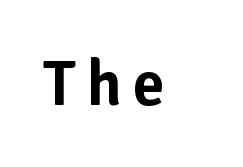
{"serif": "no", "italic": "no", "width": "normal", "stroke_contrast": "low", "x_height": "medium", "monospaced": "no", "underline": "no", "glyph_px": 65}
